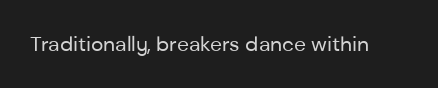
The passage shown is not underscored anywhere. The font's upright variant was chosen for this text. Stems here are at most as thick as an everyday book face. Observe the ordinary spacing: letters are neighbours, not strangers.
